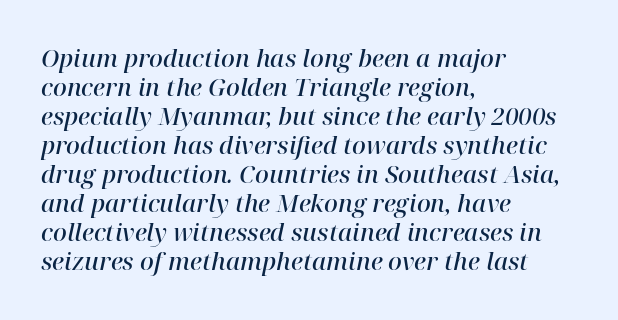
Q: Is the text bold? A: Semi-bold.
Q: Is the text italic (slanted)? A: Yes, it leans right by about 12 degrees.
Q: Is the text underlined? A: No.
Q: How is the paragraph aligned? A: Left-aligned.
Q: Is the spacing between letters normal or unusually wide? A: Normal.
